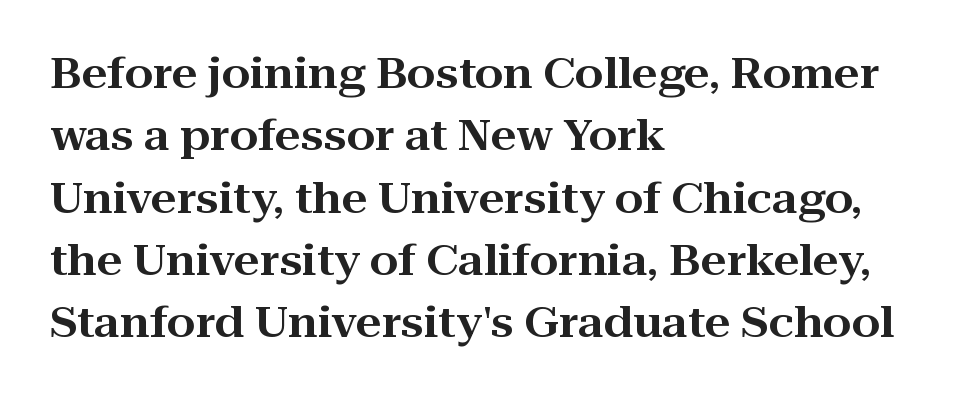
Q: Is the text italic (slanted)? A: No, it is upright.
Q: Is the typeface a serif or a sans-serif typeface? A: Serif.
Q: Is the text underlined? A: No.
Q: How is the paragraph aligned? A: Left-aligned.
Q: Is the spacing between letters normal or unusually wide? A: Normal.
Q: Is the spacing between lines tight, normal or loose? A: Normal.
Q: Width (condensed, normal, or wide)? A: Wide.
Q: Stroke contrast? A: High.
Q: x-height? A: Medium.
Q: Monospaced? A: No.
